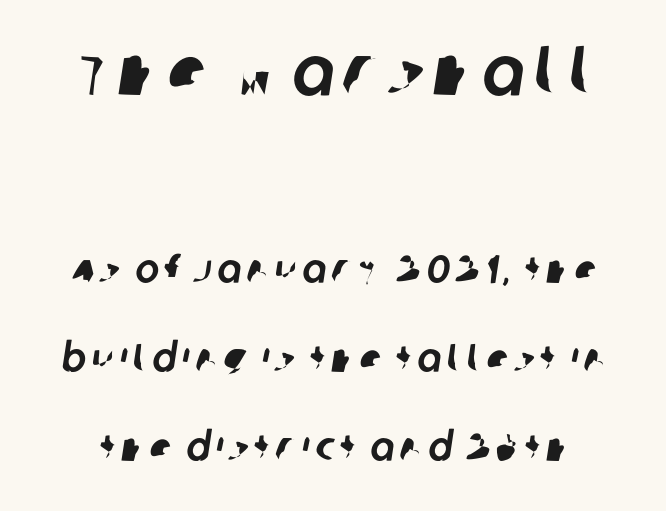
{"serif": "no", "width": "normal", "stroke_contrast": "low", "x_height": "large", "monospaced": "no", "underline": "no", "line_spacing": "loose", "line_spacing_ratio": 2.23, "larger_block": "first", "size_ratio": 1.75, "glyph_px": 70}
